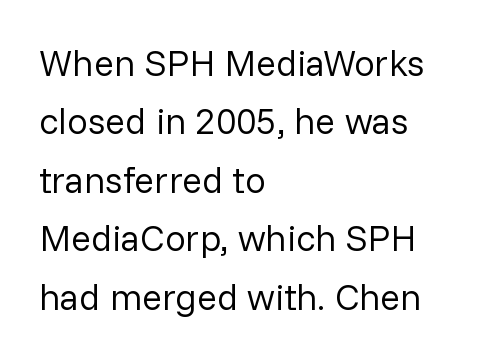
Q: Is the text bold? A: No.
Q: Is the text italic (slanted)? A: No, it is upright.
Q: Is the typeface a serif or a sans-serif typeface? A: Sans-serif.
Q: Is the text underlined? A: No.
Q: How is the paragraph aligned? A: Left-aligned.
Q: Is the spacing between letters normal or unusually wide? A: Normal.
Q: Is the spacing between lines tight, normal or loose? A: Normal.
Q: Width (condensed, normal, or wide)? A: Normal.
Q: Stroke contrast? A: Low.
Q: x-height? A: Medium.
Q: Monospaced? A: No.
